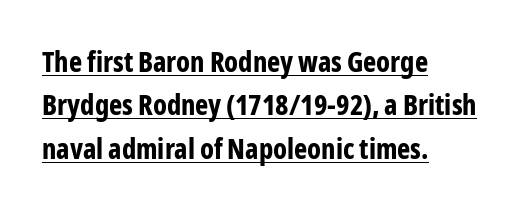
The image shows 28 px bold, condensed sans-serif type, upright; set left-aligned, normal line spacing (1.55x), normal letter spacing, underlined; low stroke contrast and a medium x-height.
